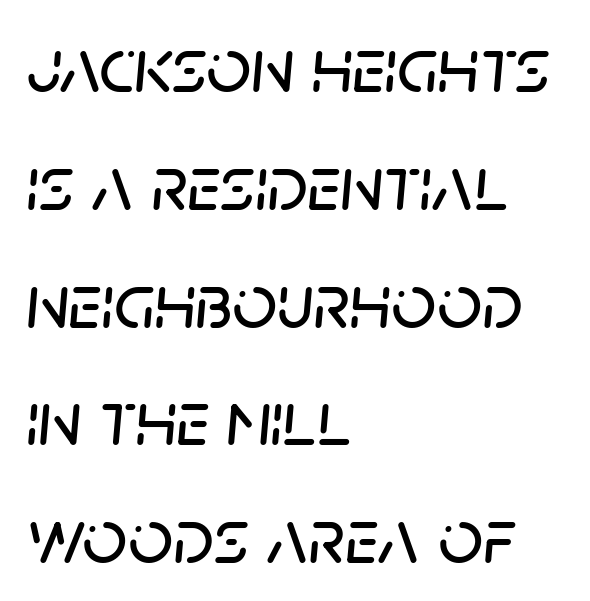
The image shows 78 px text type, italic (leaning right); set left-aligned, normal line spacing (1.51x), normal letter spacing, not underlined; low stroke contrast and a large x-height.
